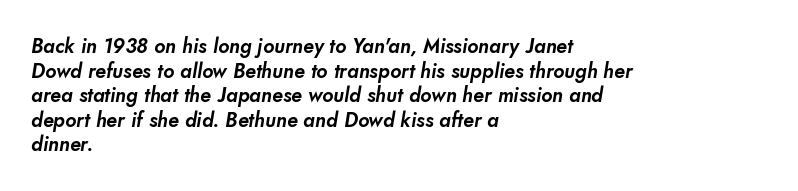
The image shows 20 px text type; set left-aligned, line spacing 1.23x, normal letter spacing, not underlined.
